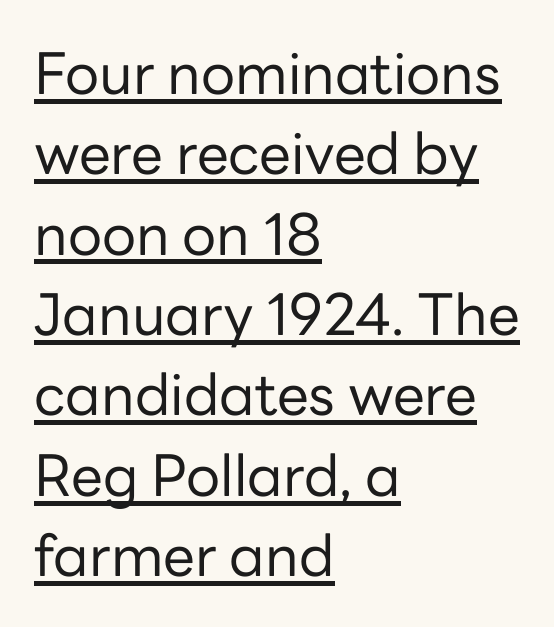
Weight: not bold — regular or lighter. Spacing verdict: proportional, widths tailored to each character. The lines in this sample share a left origin and differ only in where they stop. The font family rendered here belongs to the sans-serif group.
